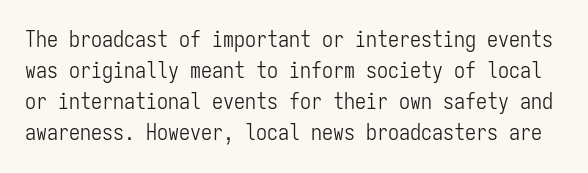
{"italic": "no", "bold": "no", "underline": "no", "line_spacing": "normal", "line_spacing_ratio": 1.41, "letter_spacing": "normal", "letter_spacing_em": 0.0, "glyph_px": 22}
